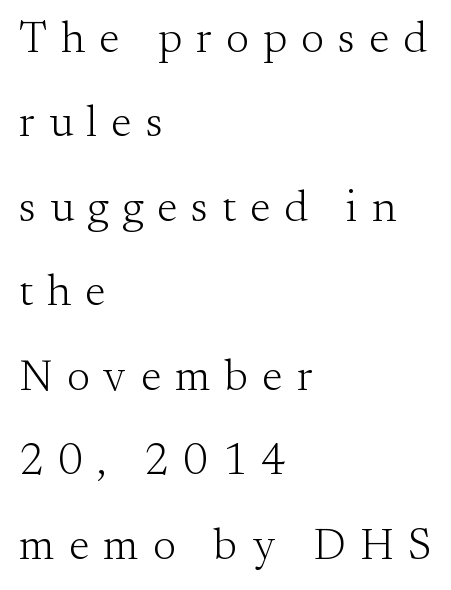
{"serif": "yes", "italic": "no", "bold": "no", "weight": "light", "width": "normal", "stroke_contrast": "medium", "x_height": "small", "monospaced": "no", "underline": "no", "align": "left", "line_spacing": "loose", "line_spacing_ratio": 1.92, "letter_spacing": "wide", "letter_spacing_em": 0.32, "glyph_px": 44}
